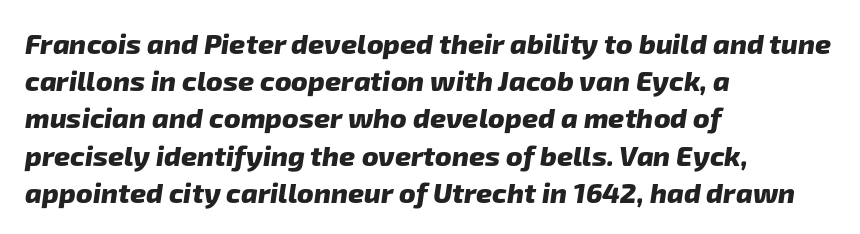
Type without underlining. What's the leading like? Ordinary, nothing unusual. Typographically, this falls in the sans-serif category. Looks like regular typesetting: each glyph gets only the width it needs.
